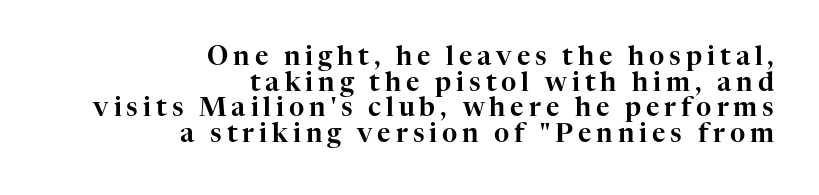
The image shows 26 px text type, upright; set right-aligned, tight line spacing (0.99x), not underlined.
